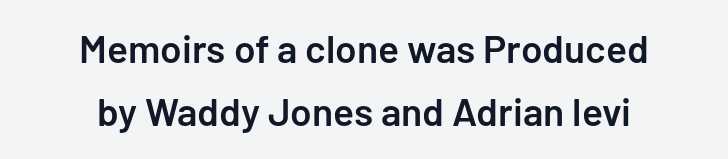
Compared with a flush-left layout, this one balances lines on the center instead. Character widths vary here, with narrow letters taking less room than wide ones. Are there feet on the stems? There aren't — it's a sans. Unlike italic type, these characters show no tilt at all. The designer left line spacing at the default. Just letters on the line, the space beneath them empty.
